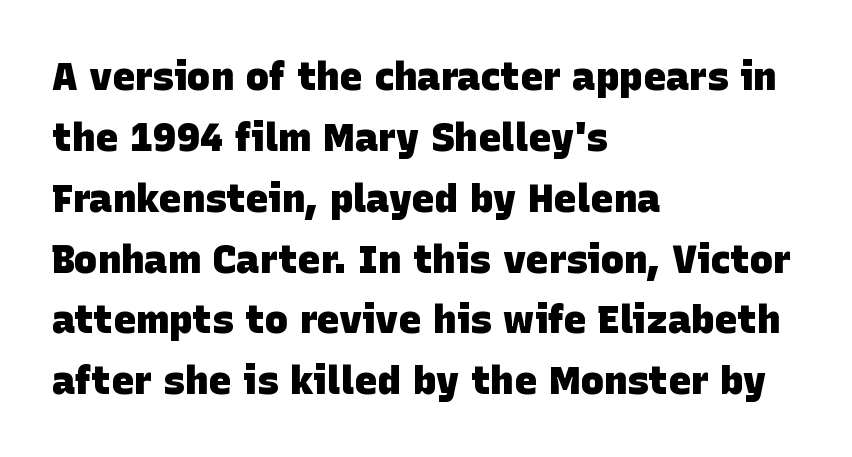
The image shows 39 px heavy sans-serif type; set left-aligned, normal line spacing (1.56x), normal letter spacing, not underlined; low stroke contrast and a large x-height.
